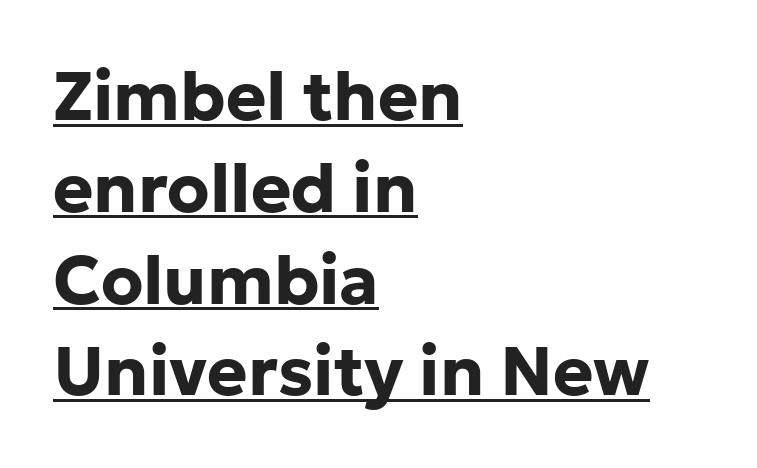
The image shows 68 px bold sans-serif type, upright; set left-aligned, normal line spacing (1.35x), normal letter spacing, underlined; low stroke contrast and a medium x-height.
